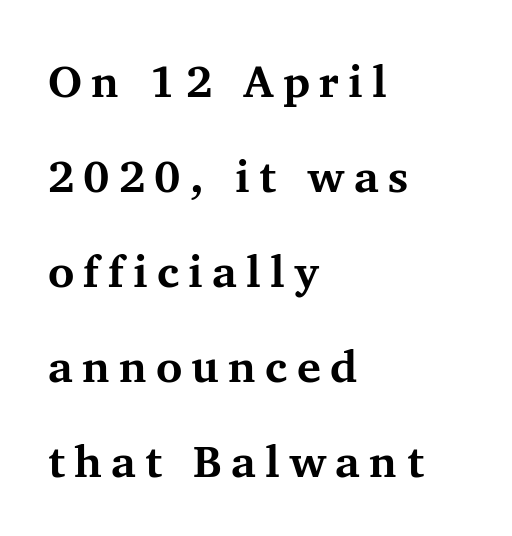
{"serif": "yes", "italic": "no", "bold": "yes", "weight": "bold", "width": "normal", "stroke_contrast": "medium", "x_height": "medium", "monospaced": "no", "underline": "no", "align": "left", "line_spacing": "loose", "line_spacing_ratio": 2.11, "letter_spacing": "wide", "letter_spacing_em": 0.2, "glyph_px": 45}
